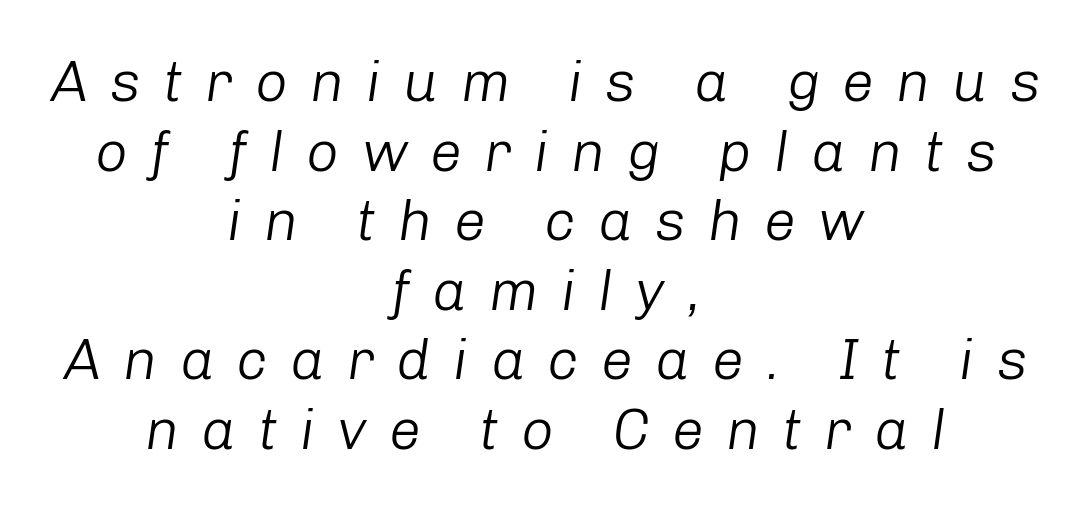
{"italic": "yes", "lean": "right", "slant_degrees": 8, "bold": "no", "weight": "light", "width": "normal", "stroke_contrast": "low", "x_height": "medium", "monospaced": "no", "underline": "no", "align": "center", "line_spacing_ratio": 1.22, "letter_spacing": "wide", "letter_spacing_em": 0.39, "glyph_px": 57}
